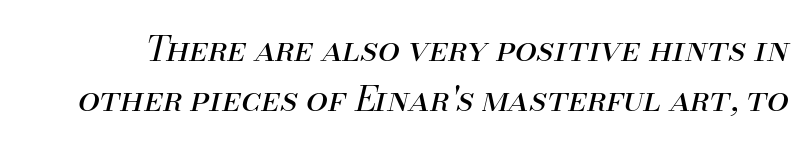
{"italic": "yes", "lean": "right", "slant_degrees": 13, "bold": "no", "weight": "regular", "width": "normal", "stroke_contrast": "medium", "x_height": "small", "monospaced": "no", "underline": "no", "line_spacing": "normal", "line_spacing_ratio": 1.44, "letter_spacing": "normal", "letter_spacing_em": 0.0, "glyph_px": 35}
